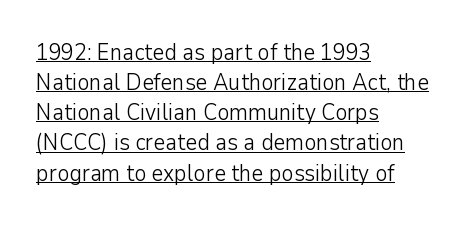
{"italic": "no", "bold": "no", "underline": "yes", "align": "left", "line_spacing": "normal", "line_spacing_ratio": 1.31, "letter_spacing": "normal", "letter_spacing_em": 0.0, "glyph_px": 23}
